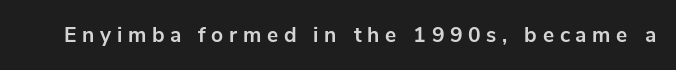
The image shows 21 px bold type, upright; set unusually wide letter spacing (+0.27 em), not underlined.
